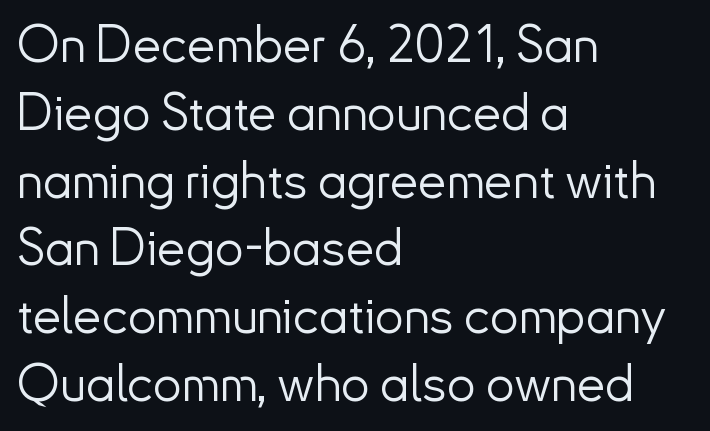
{"serif": "no", "italic": "no", "bold": "no", "weight": "light", "width": "normal", "stroke_contrast": "low", "x_height": "small", "monospaced": "no", "underline": "no", "align": "left", "line_spacing": "normal", "line_spacing_ratio": 1.33, "letter_spacing": "normal", "letter_spacing_em": 0.0, "glyph_px": 51}
